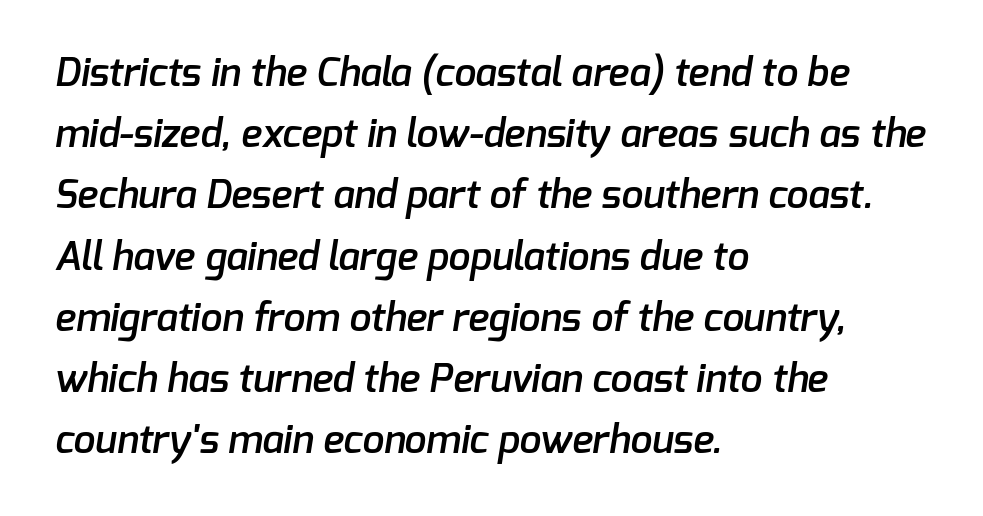
{"serif": "no", "bold": "semi", "weight": "semibold", "width": "normal", "stroke_contrast": "low", "x_height": "medium", "monospaced": "no", "underline": "no", "align": "left", "line_spacing": "normal", "line_spacing_ratio": 1.57, "letter_spacing": "normal", "letter_spacing_em": 0.0, "glyph_px": 39}
